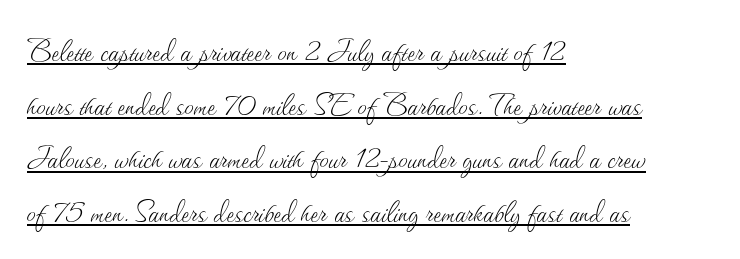
Q: Is the text bold? A: No.
Q: Is the text italic (slanted)? A: Yes.
Q: Is the text underlined? A: Yes.
Q: How is the paragraph aligned? A: Left-aligned.
Q: Is the spacing between letters normal or unusually wide? A: Normal.
Q: Is the spacing between lines tight, normal or loose? A: Normal.
Q: Width (condensed, normal, or wide)? A: Normal.
Q: Stroke contrast? A: Medium.
Q: x-height? A: Small.
Q: Monospaced? A: No.
